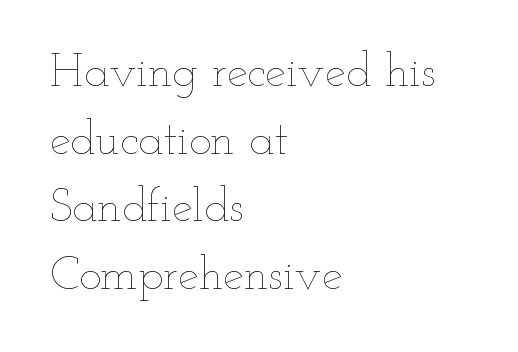
{"italic": "no", "bold": "no", "weight": "thin", "width": "wide", "stroke_contrast": "low", "x_height": "small", "monospaced": "no", "underline": "no", "align": "left", "line_spacing": "normal", "line_spacing_ratio": 1.44, "letter_spacing": "normal", "letter_spacing_em": 0.0, "glyph_px": 47}
